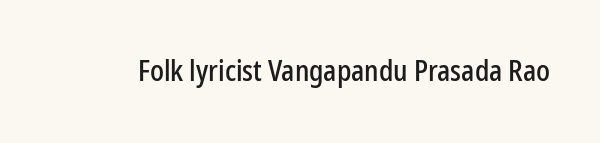
A typesetter would mark this as roman, not italic. The type is set solid horizontally, with unmodified tracking. Plain, unruled lines of type. The passage shown is typeset with a sans-serif family.
